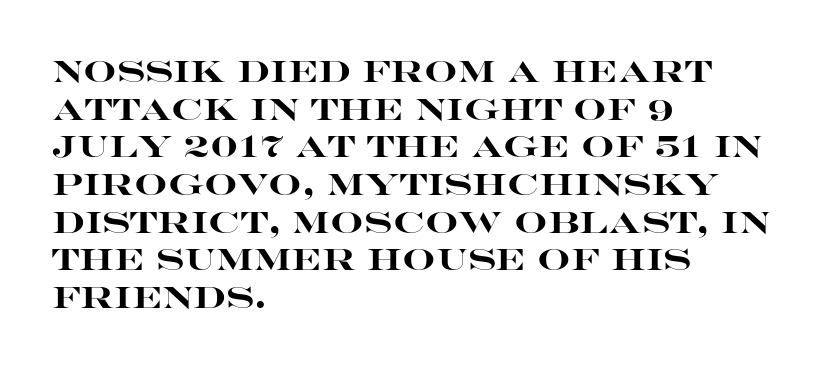
Q: Is the text bold? A: Yes.
Q: Is the text italic (slanted)? A: No, it is upright.
Q: Is the typeface a serif or a sans-serif typeface? A: Serif.
Q: Is the text underlined? A: No.
Q: How is the paragraph aligned? A: Left-aligned.
Q: Is the spacing between letters normal or unusually wide? A: Normal.
Q: Is the spacing between lines tight, normal or loose? A: Normal.
Q: Width (condensed, normal, or wide)? A: Wide.
Q: Stroke contrast? A: High.
Q: x-height? A: Large.
Q: Monospaced? A: No.
